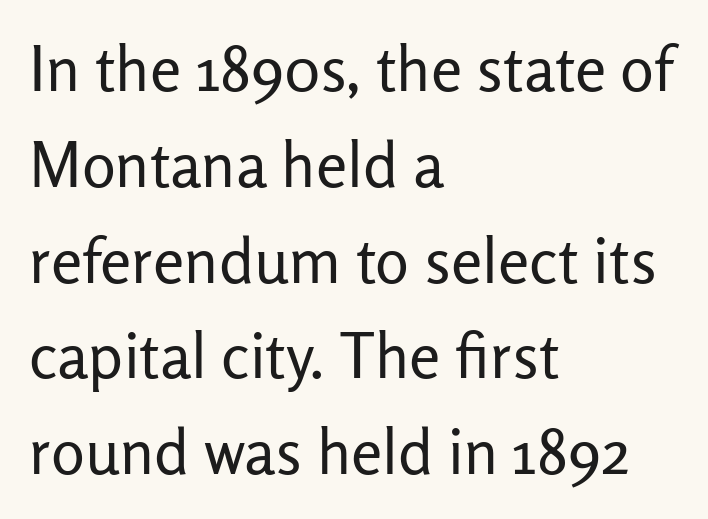
The image shows 63 px regular-weight sans-serif type, upright; set left-aligned, normal line spacing (1.52x), normal letter spacing, not underlined; low stroke contrast and a medium x-height.
